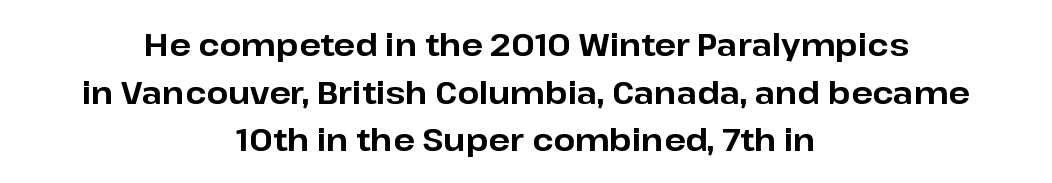
The image shows 31 px bold sans-serif type, upright; set centered, normal line spacing (1.54x), normal letter spacing, not underlined; low stroke contrast and a medium x-height.
